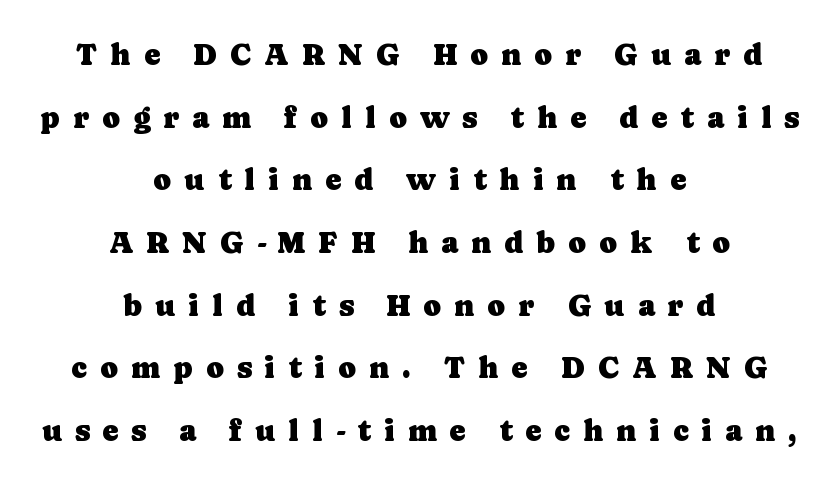
{"serif": "yes", "italic": "no", "width": "normal", "stroke_contrast": "low", "x_height": "medium", "monospaced": "no", "underline": "no", "align": "center", "line_spacing": "loose", "line_spacing_ratio": 2.09, "letter_spacing": "wide", "letter_spacing_em": 0.43, "glyph_px": 30}
